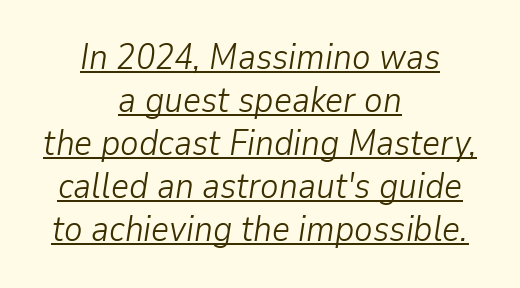
{"italic": "yes", "lean": "right", "slant_degrees": 9, "bold": "no", "weight": "light", "width": "normal", "stroke_contrast": "low", "x_height": "medium", "monospaced": "no", "underline": "yes", "align": "center", "line_spacing_ratio": 1.23, "letter_spacing": "normal", "letter_spacing_em": 0.0, "glyph_px": 35}
